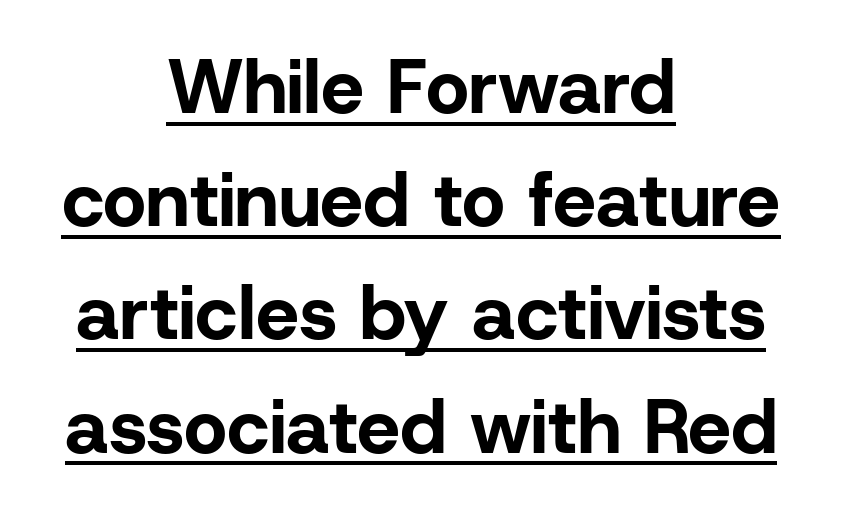
Q: Is the text bold? A: Yes.
Q: Is the text italic (slanted)? A: No, it is upright.
Q: Is the typeface a serif or a sans-serif typeface? A: Sans-serif.
Q: Is the text underlined? A: Yes.
Q: How is the paragraph aligned? A: Centered.
Q: Is the spacing between letters normal or unusually wide? A: Normal.
Q: Is the spacing between lines tight, normal or loose? A: Normal.
Q: Width (condensed, normal, or wide)? A: Normal.
Q: Stroke contrast? A: Low.
Q: x-height? A: Medium.
Q: Monospaced? A: No.
